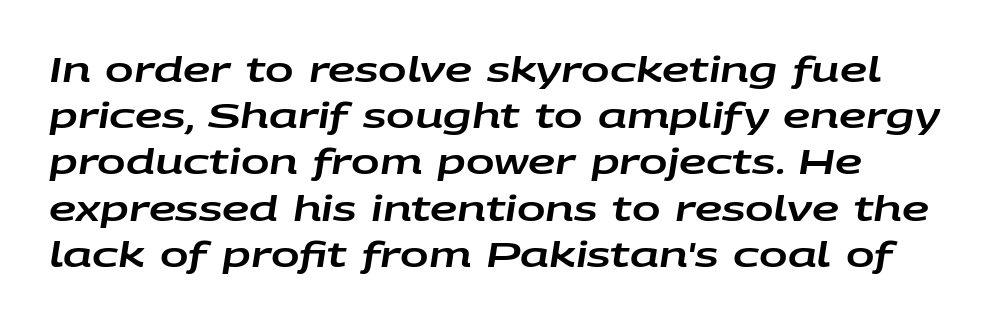
Q: Is the text italic (slanted)? A: Yes, it leans right by about 9 degrees.
Q: Is the text underlined? A: No.
Q: Is the spacing between letters normal or unusually wide? A: Normal.
Q: Is the spacing between lines tight, normal or loose? A: Normal.
Q: Width (condensed, normal, or wide)? A: Wide.
Q: Stroke contrast? A: Low.
Q: x-height? A: Large.
Q: Monospaced? A: No.
